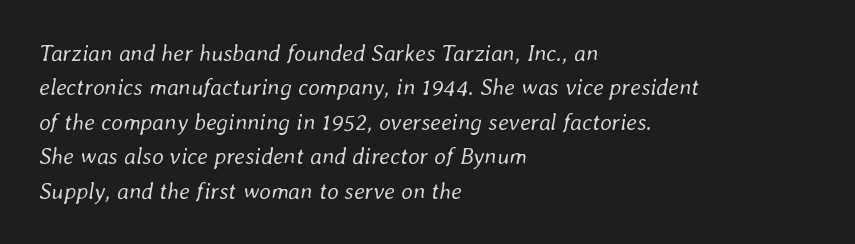
{"italic": "yes", "lean": "right", "slant_degrees": 8, "bold": "no", "underline": "no", "align": "left", "line_spacing": "normal", "line_spacing_ratio": 1.5, "letter_spacing": "normal", "letter_spacing_em": 0.0, "glyph_px": 23}
